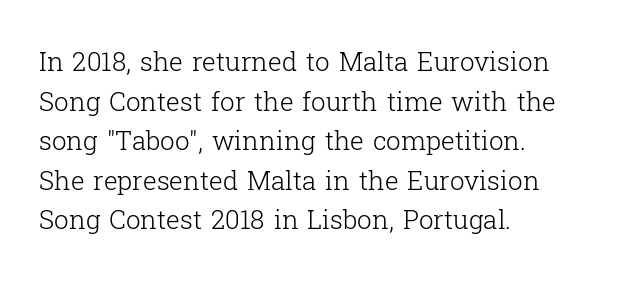
{"italic": "no", "bold": "no", "underline": "no", "align": "left", "line_spacing": "normal", "line_spacing_ratio": 1.52, "letter_spacing": "normal", "letter_spacing_em": 0.0, "glyph_px": 26}
